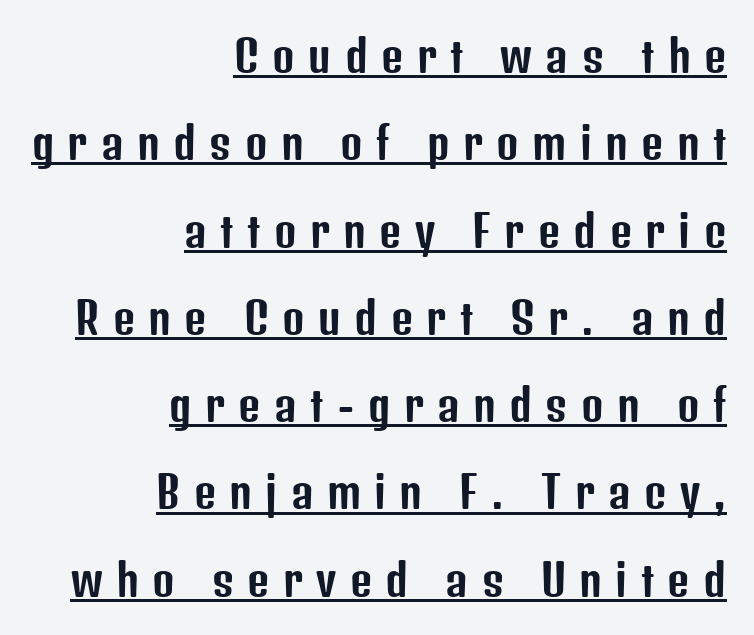
Q: Is the text italic (slanted)? A: No, it is upright.
Q: Is the typeface a serif or a sans-serif typeface? A: Sans-serif.
Q: Is the text underlined? A: Yes.
Q: How is the paragraph aligned? A: Right-aligned.
Q: Is the spacing between letters normal or unusually wide? A: Unusually wide.
Q: Is the spacing between lines tight, normal or loose? A: Loose.
Q: Width (condensed, normal, or wide)? A: Condensed.
Q: Stroke contrast? A: Low.
Q: x-height? A: Medium.
Q: Monospaced? A: No.
